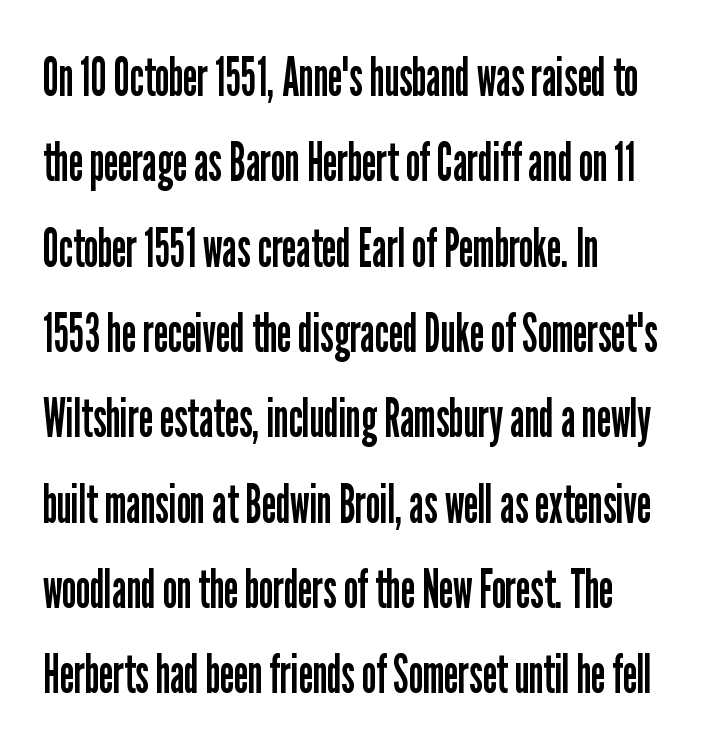
The image shows 54 px regular-weight, condensed sans-serif type, upright; set normal line spacing (1.58x), normal letter spacing, not underlined; low stroke contrast and a medium x-height.
